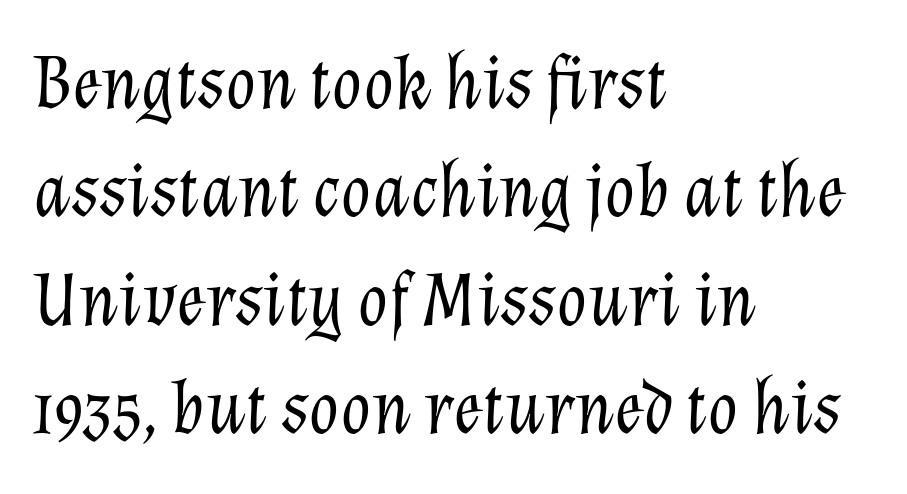
Q: Is the text bold? A: No.
Q: Is the text italic (slanted)? A: Yes, it leans right by about 12 degrees.
Q: Is the text underlined? A: No.
Q: How is the paragraph aligned? A: Left-aligned.
Q: Is the spacing between letters normal or unusually wide? A: Normal.
Q: Is the spacing between lines tight, normal or loose? A: Normal.
Q: Width (condensed, normal, or wide)? A: Normal.
Q: Stroke contrast? A: Low.
Q: x-height? A: Medium.
Q: Monospaced? A: No.
